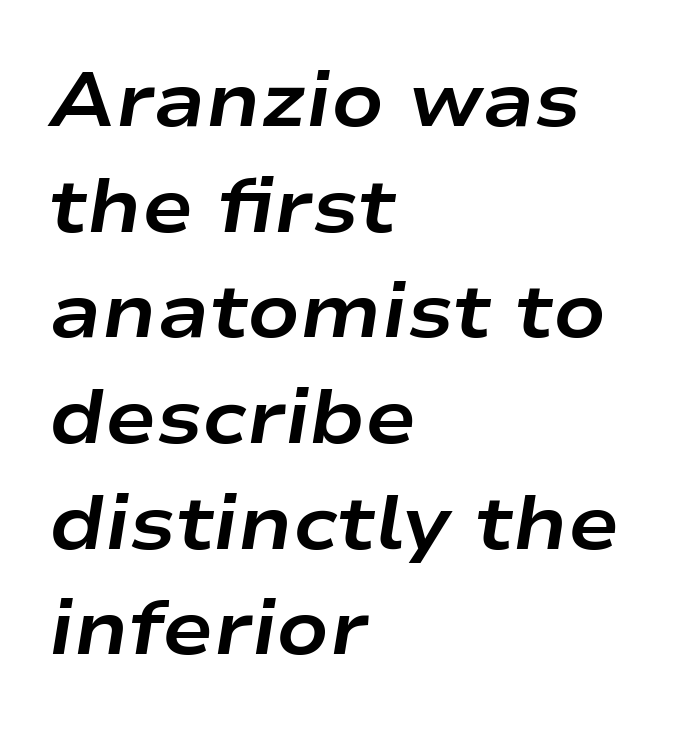
The image shows 76 px bold, wide type, italic (leaning right); set left-aligned, normal line spacing (1.39x), normal letter spacing, not underlined; low stroke contrast and a medium x-height.
